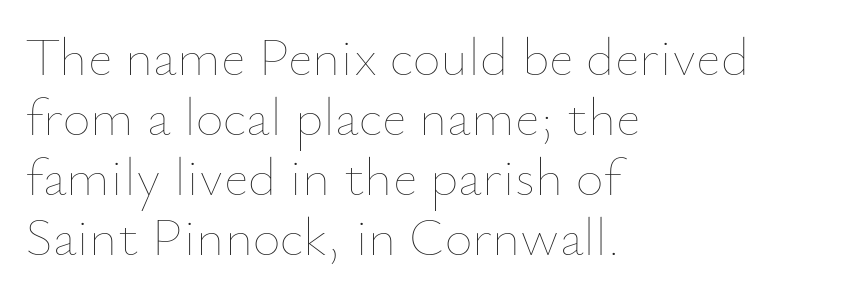
{"italic": "no", "bold": "no", "weight": "thin", "width": "normal", "stroke_contrast": "low", "x_height": "small", "monospaced": "no", "underline": "no", "align": "left", "line_spacing": "tight", "line_spacing_ratio": 1.11, "letter_spacing": "normal", "letter_spacing_em": 0.0, "glyph_px": 54}
